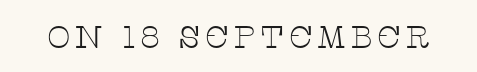
Clear beneath every line of the passage. Regarding serifs, this sample has them. Style check: upright. Here the designer chose a conventional face with non-uniform glyph widths. No extra ink here — the face is not bold.
